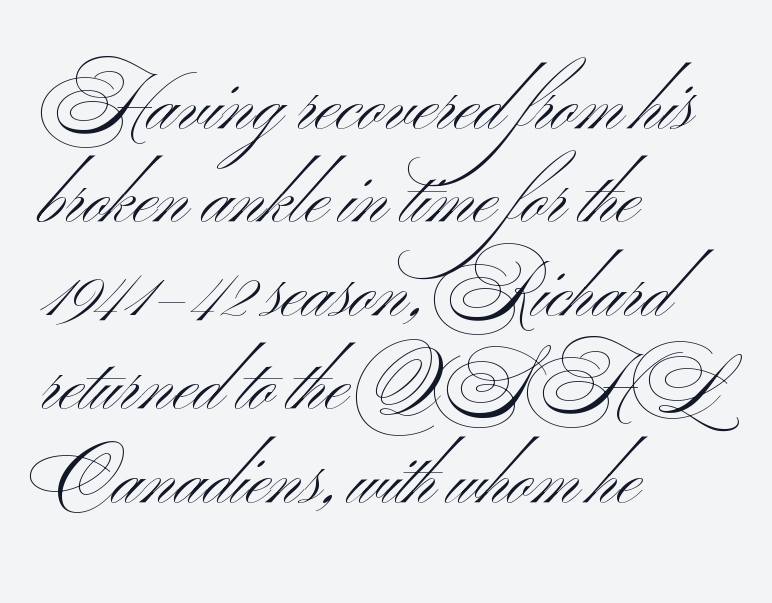
No letter is thick-stroked: the sample isn't bold. The setting favours the left margin, as ordinary paragraphs usually do. Any mark beneath the type? The region is blank. Words appear dense and cohesive because spacing is normal.
